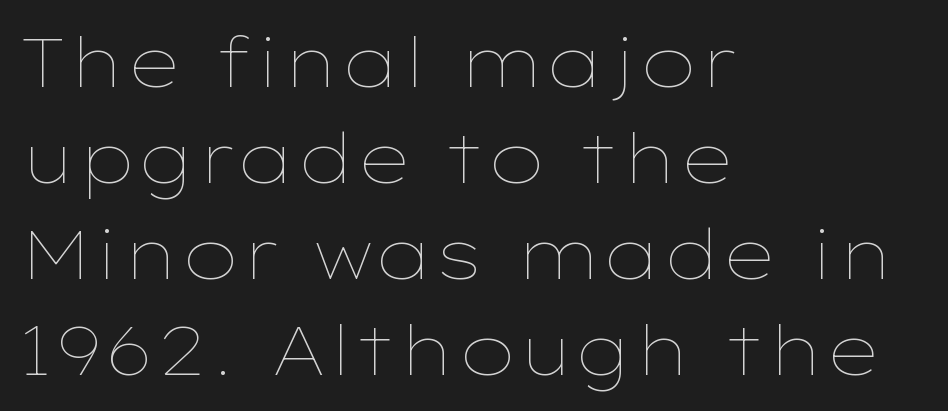
{"italic": "no", "bold": "no", "weight": "thin", "width": "wide", "stroke_contrast": "low", "x_height": "medium", "monospaced": "no", "underline": "no", "align": "left", "line_spacing": "normal", "line_spacing_ratio": 1.41, "letter_spacing": "normal", "letter_spacing_em": 0.0, "glyph_px": 68}
